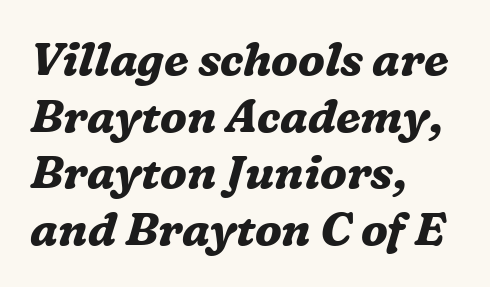
No word sits above an underline. Leftover space on each line is placed entirely after the last word. Standard letterfit; no display-style spreading of the glyphs. These lines are rendered in a variable-pitch font. Every letter is thick-stroked: bold, no question. Rendered with sloped, italic letterforms.
